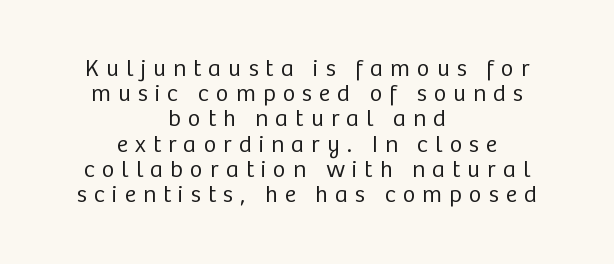
Q: Is the text bold? A: No.
Q: Is the text italic (slanted)? A: No, it is upright.
Q: Is the text underlined? A: No.
Q: How is the paragraph aligned? A: Centered.
Q: Is the spacing between letters normal or unusually wide? A: Unusually wide.
Q: Is the spacing between lines tight, normal or loose? A: Tight.
